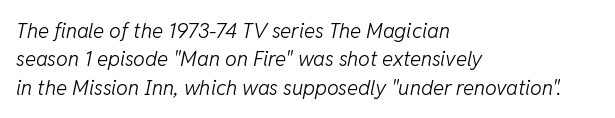
The image shows 21 px text type, italic (leaning right); set left-aligned, normal line spacing (1.35x), normal letter spacing, not underlined.
